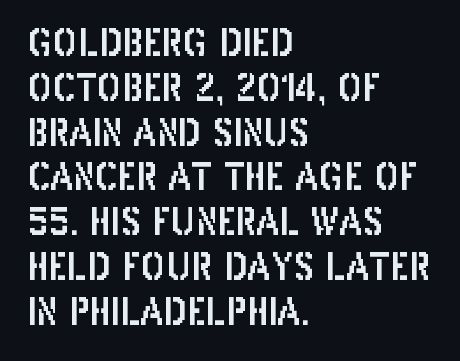
The image shows 37 px condensed sans-serif type, upright; set left-aligned, line spacing 1.21x, normal letter spacing, not underlined; low stroke contrast and a large x-height.
